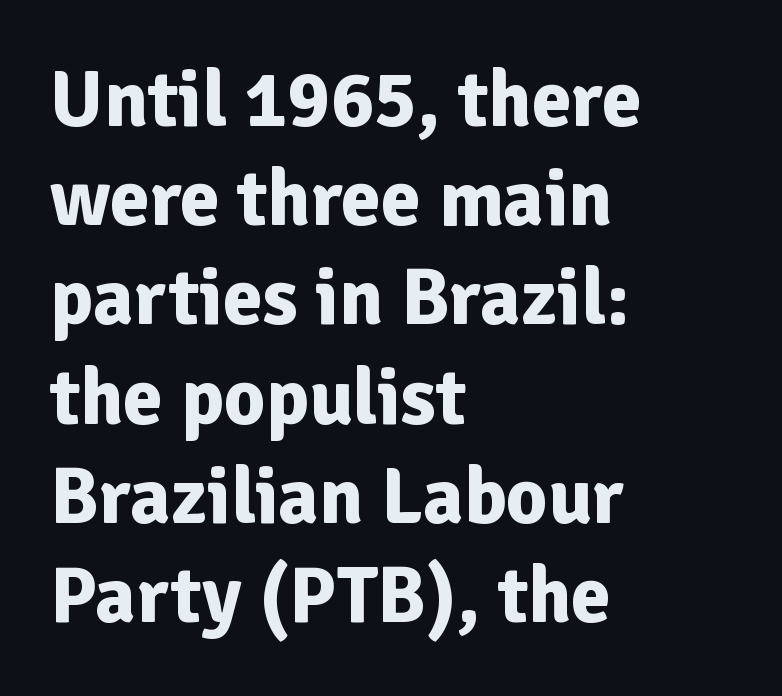
You can tell it's not italic because the verticals are truly vertical. The gaps between neighbouring characters are ordinary and unremarkable. Descenders hang freely into open space. You'd pick this weight for a headline — it's a proper bold. What kind of face is this? One without serifs — a sans. Think of a printed novel: that variable character pitch is what you see here.
